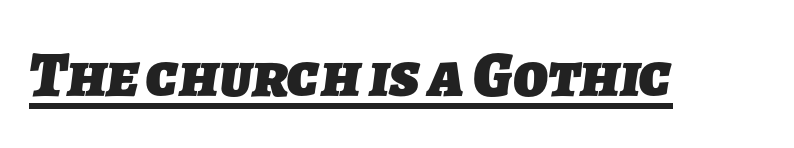
The image shows 65 px heavy sans-serif type; set normal letter spacing, underlined; low stroke contrast and a medium x-height.
